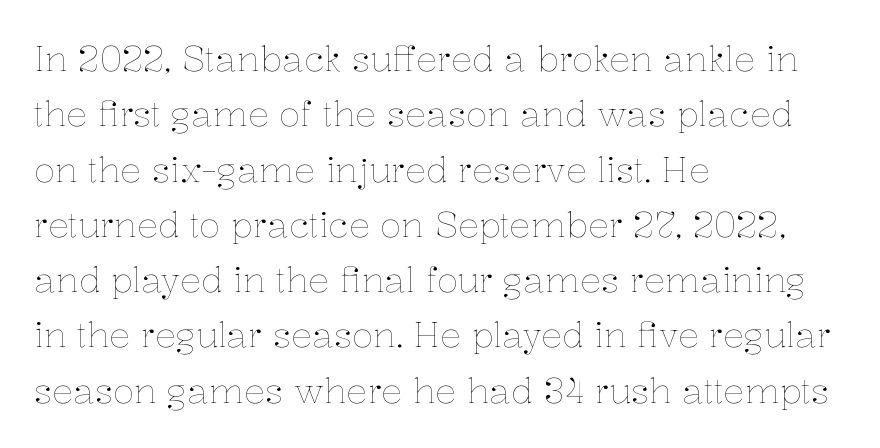
The rows are spaced the way most documents space them. Every character sits straight up, as roman type does. Check under the words: just untouched page. Stroke mass is kept to a normal reading level or below. The text block is weighted toward the left margin, trailing off unevenly rightward. A typesetter would call this proportional, since set widths differ per character.
